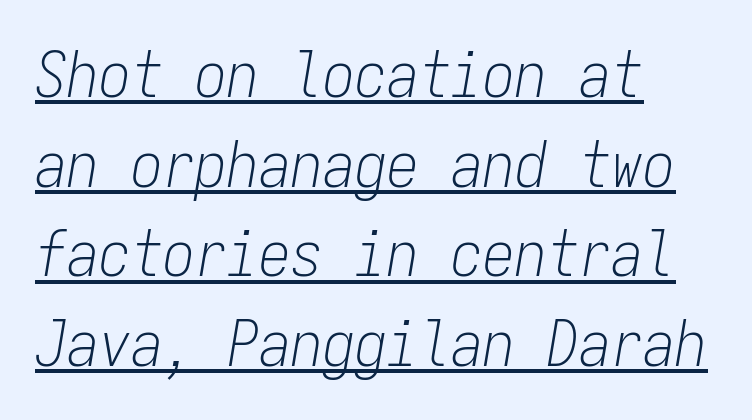
{"italic": "yes", "lean": "right", "slant_degrees": 9, "bold": "no", "weight": "light", "width": "condensed", "stroke_contrast": "low", "x_height": "medium", "monospaced": "yes", "underline": "yes", "align": "left", "line_spacing": "normal", "line_spacing_ratio": 1.4, "letter_spacing": "normal", "letter_spacing_em": 0.0, "glyph_px": 64}
